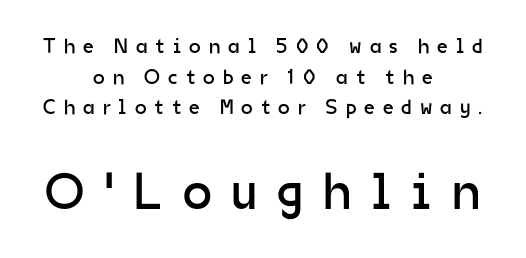
{"serif": "no", "italic": "no", "bold": "no", "weight": "regular", "width": "normal", "stroke_contrast": "low", "x_height": "medium", "monospaced": "no", "underline": "no", "align": "center", "line_spacing": "normal", "line_spacing_ratio": 1.46, "letter_spacing": "wide", "letter_spacing_em": 0.38, "larger_block": "second", "size_ratio": 2.48, "glyph_px": 52}
